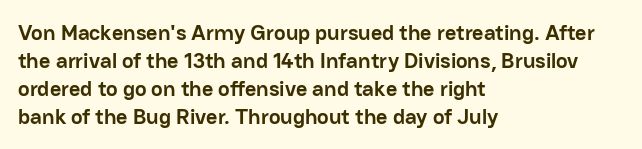
{"italic": "no", "bold": "yes", "underline": "no", "align": "left", "line_spacing": "normal", "line_spacing_ratio": 1.27, "letter_spacing": "normal", "letter_spacing_em": 0.0, "glyph_px": 22}
